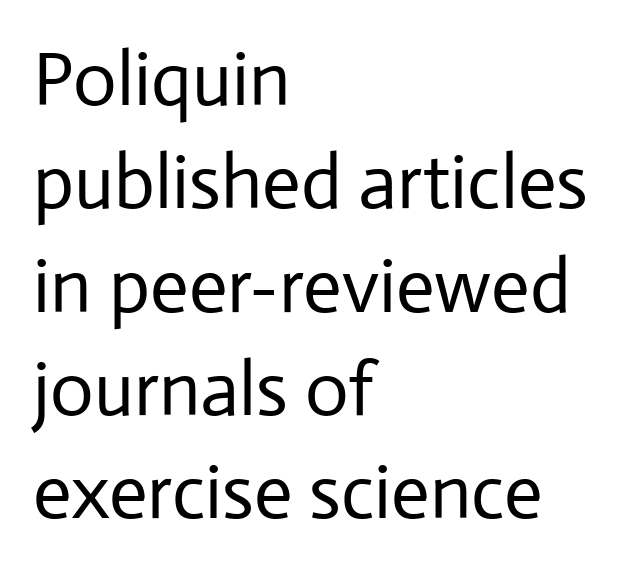
Q: Is the text bold? A: No.
Q: Is the text italic (slanted)? A: No, it is upright.
Q: Is the typeface a serif or a sans-serif typeface? A: Sans-serif.
Q: Is the text underlined? A: No.
Q: How is the paragraph aligned? A: Left-aligned.
Q: Is the spacing between letters normal or unusually wide? A: Normal.
Q: Is the spacing between lines tight, normal or loose? A: Normal.
Q: Width (condensed, normal, or wide)? A: Normal.
Q: Stroke contrast? A: Low.
Q: x-height? A: Medium.
Q: Monospaced? A: No.
